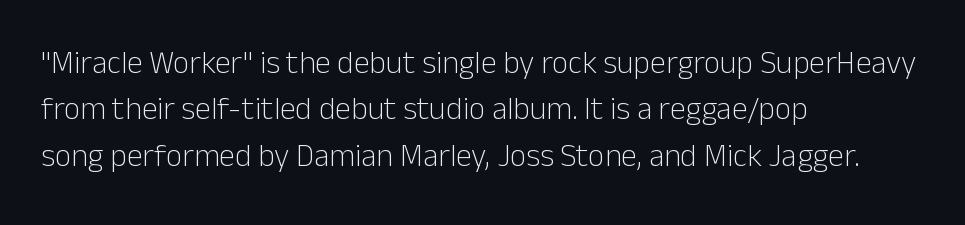
{"serif": "no", "italic": "no", "bold": "no", "weight": "light", "width": "normal", "stroke_contrast": "low", "x_height": "medium", "monospaced": "no", "underline": "no", "align": "left", "line_spacing": "normal", "line_spacing_ratio": 1.45, "letter_spacing": "normal", "letter_spacing_em": 0.0, "glyph_px": 32}
